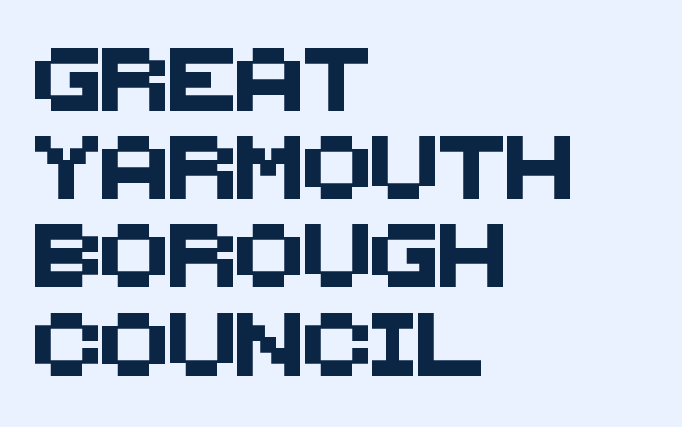
Q: Is the typeface a serif or a sans-serif typeface? A: Sans-serif.
Q: Is the text underlined? A: No.
Q: How is the paragraph aligned? A: Left-aligned.
Q: Is the spacing between letters normal or unusually wide? A: Normal.
Q: Is the spacing between lines tight, normal or loose? A: Normal.
Q: Width (condensed, normal, or wide)? A: Normal.
Q: Stroke contrast? A: Medium.
Q: x-height? A: Large.
Q: Monospaced? A: No.
